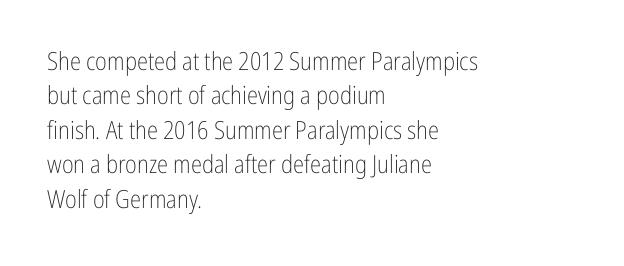
The image shows 25 px text type, upright; set left-aligned, normal line spacing (1.38x), normal letter spacing, not underlined.
